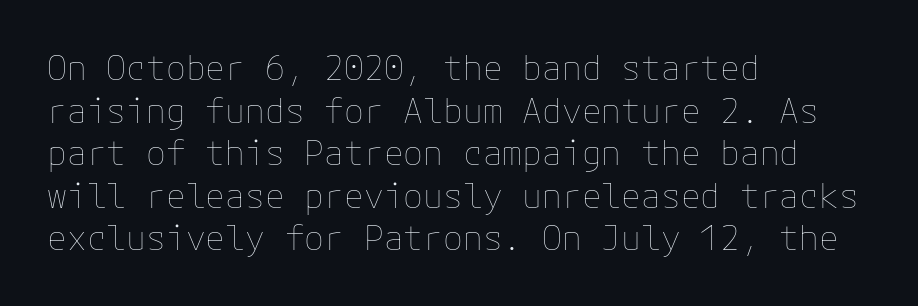
{"italic": "no", "bold": "no", "weight": "thin", "width": "normal", "stroke_contrast": "low", "x_height": "medium", "underline": "no", "align": "left", "line_spacing": "normal", "line_spacing_ratio": 1.29, "letter_spacing": "normal", "letter_spacing_em": 0.0, "glyph_px": 33}
